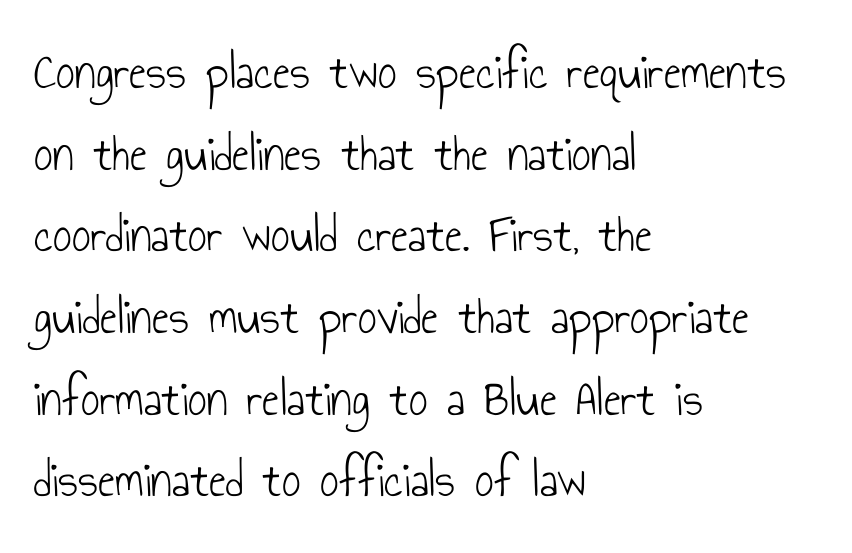
Stroke terminals: plain, sans-serif. Letter spacing: default. Posture: vertical. A quiet, ordinary-to-light weight characterises the typeface. Looks like regular typesetting: each glyph gets only the width it needs. Regular leading.
